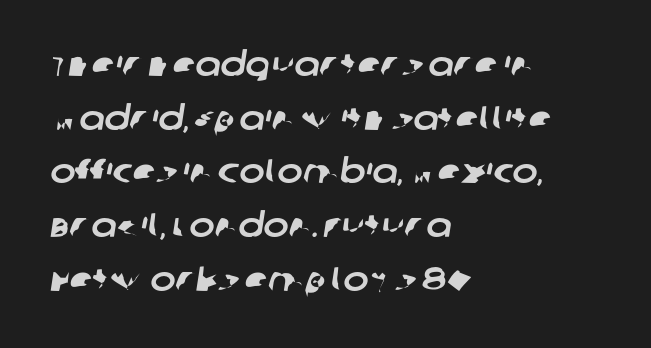
The image shows 34 px sans-serif type; set left-aligned, normal line spacing (1.58x), normal letter spacing, not underlined; low stroke contrast and a large x-height.
